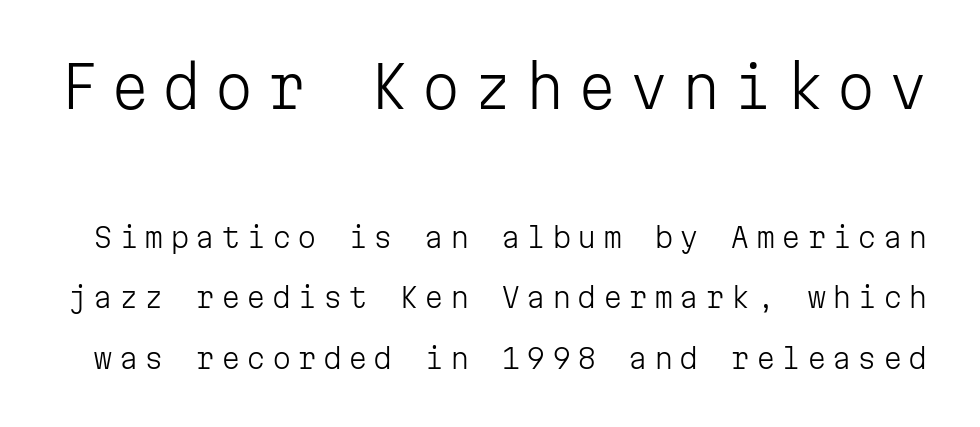
{"serif": "no", "italic": "no", "bold": "no", "weight": "light", "width": "normal", "stroke_contrast": "low", "x_height": "medium", "monospaced": "yes", "underline": "no", "line_spacing": "loose", "line_spacing_ratio": 2.15, "letter_spacing": "wide", "letter_spacing_em": 0.21, "larger_block": "first", "size_ratio": 2.04, "glyph_px": 57}
